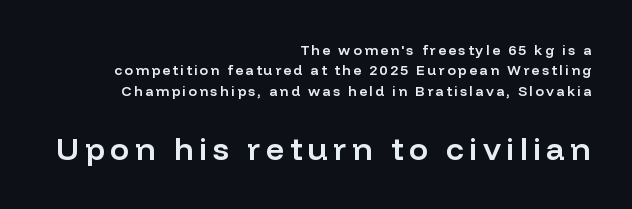
{"serif": "no", "italic": "no", "bold": "semi", "weight": "semibold", "width": "normal", "stroke_contrast": "low", "x_height": "medium", "monospaced": "no", "underline": "no", "align": "right", "line_spacing": "normal", "line_spacing_ratio": 1.46, "larger_block": "second", "size_ratio": 2.29, "glyph_px": 32}
